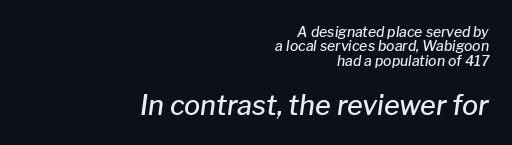
Q: Is the text bold? A: Semi-bold.
Q: Is the text italic (slanted)? A: Yes, it leans right by about 8 degrees.
Q: Is the text underlined? A: No.
Q: How is the paragraph aligned? A: Right-aligned.
Q: Is the spacing between letters normal or unusually wide? A: Normal.
Q: Is the spacing between lines tight, normal or loose? A: Tight.
Q: Which block of text is set in a larger size, the first (top) or the second (bottom)? A: The second (bottom) one.
